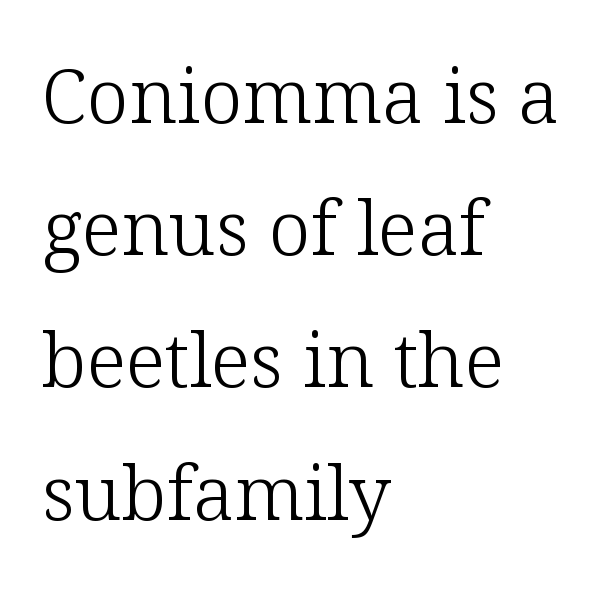
The image shows 76 px light serif type, upright; set left-aligned, line spacing 1.74x, normal letter spacing, not underlined; low stroke contrast and a medium x-height.
